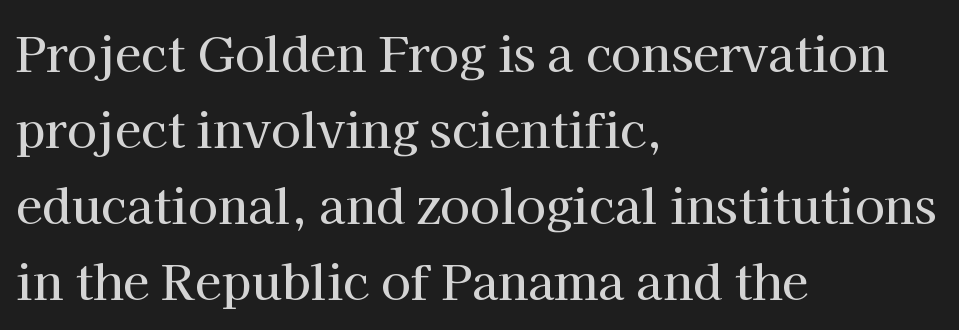
The image shows 48 px serif type, upright; set left-aligned, normal line spacing (1.58x), normal letter spacing, not underlined; high stroke contrast and a medium x-height.
